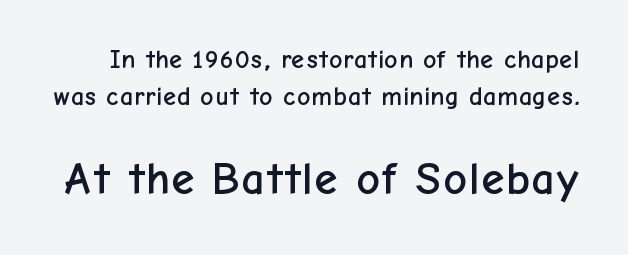
{"serif": "no", "italic": "no", "width": "normal", "stroke_contrast": "low", "x_height": "medium", "monospaced": "no", "underline": "no", "line_spacing": "normal", "line_spacing_ratio": 1.43, "letter_spacing": "normal", "letter_spacing_em": 0.0, "larger_block": "second", "size_ratio": 1.77, "glyph_px": 46}
